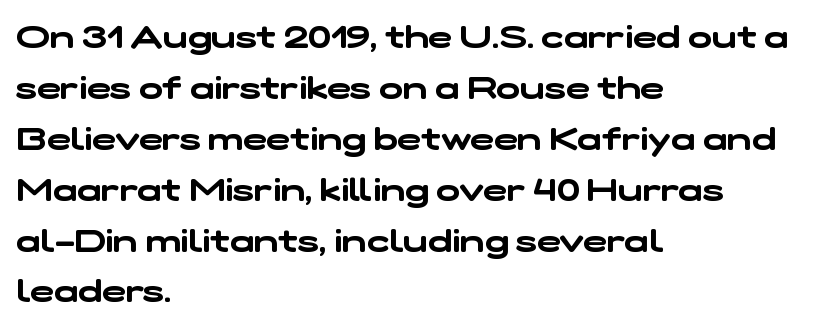
The designer went with a sans here, leaving each stem footless. The face used here is proportionally spaced, like ordinary book or web type. Underline: absent. The designer left line spacing at the default.
